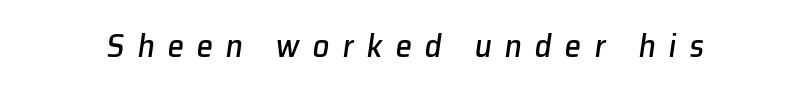
Q: Is the text italic (slanted)? A: Yes, it leans right by about 8 degrees.
Q: Is the text underlined? A: No.
Q: Is the spacing between letters normal or unusually wide? A: Unusually wide.
Q: Width (condensed, normal, or wide)? A: Normal.
Q: Stroke contrast? A: Low.
Q: x-height? A: Medium.
Q: Monospaced? A: No.
